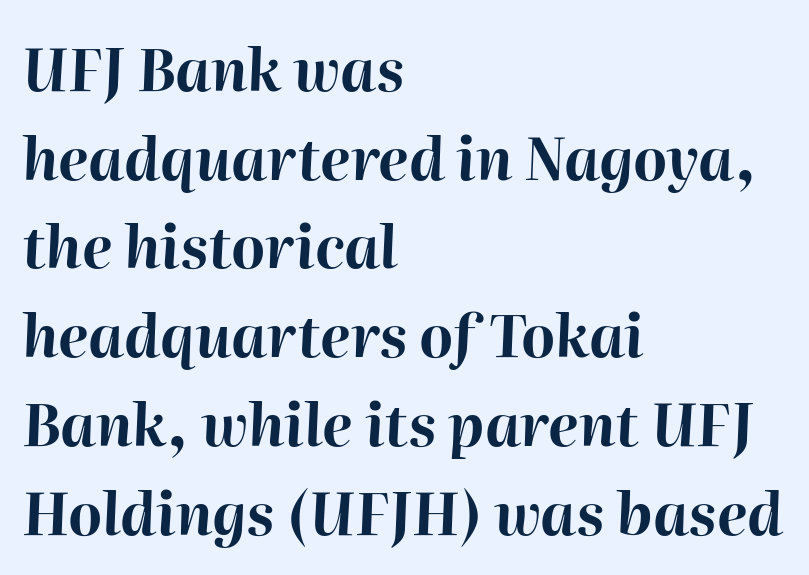
The letters advance in unequal steps, a hallmark of proportional type. Each word holds together tightly as a unit, with standard inter-letter gaps. A dark, heavy texture on the line: the type is bold. Quick note: italic.
